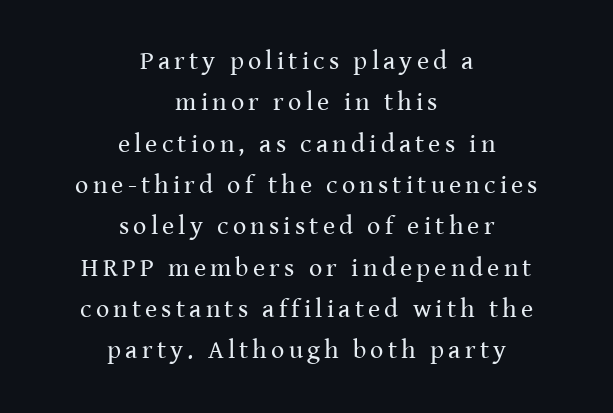
Q: Is the text bold? A: No.
Q: Is the text italic (slanted)? A: No, it is upright.
Q: Is the text underlined? A: No.
Q: How is the paragraph aligned? A: Centered.
Q: Is the spacing between lines tight, normal or loose? A: Normal.
